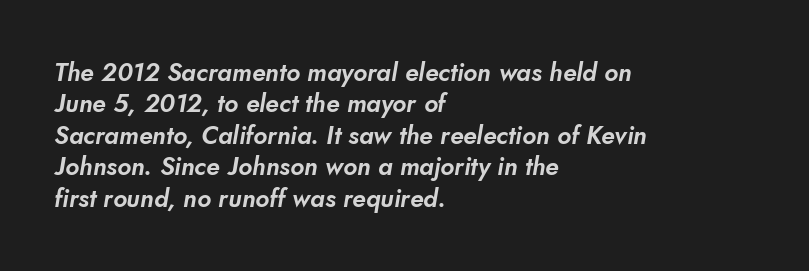
The image shows 25 px text type; set left-aligned, normal line spacing (1.26x), normal letter spacing, not underlined.
